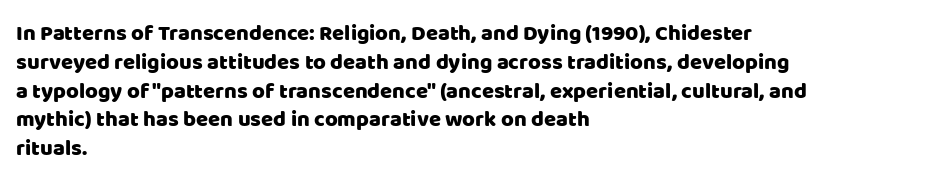
The image shows 22 px text type, upright; set left-aligned, normal line spacing (1.31x), normal letter spacing, not underlined.
